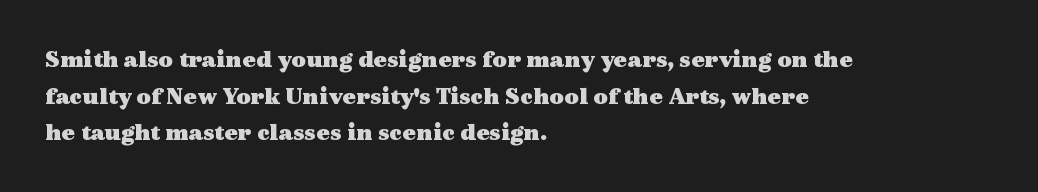
{"italic": "no", "bold": "yes", "underline": "no", "align": "left", "line_spacing": "normal", "line_spacing_ratio": 1.47, "letter_spacing": "normal", "letter_spacing_em": 0.0, "glyph_px": 25}
